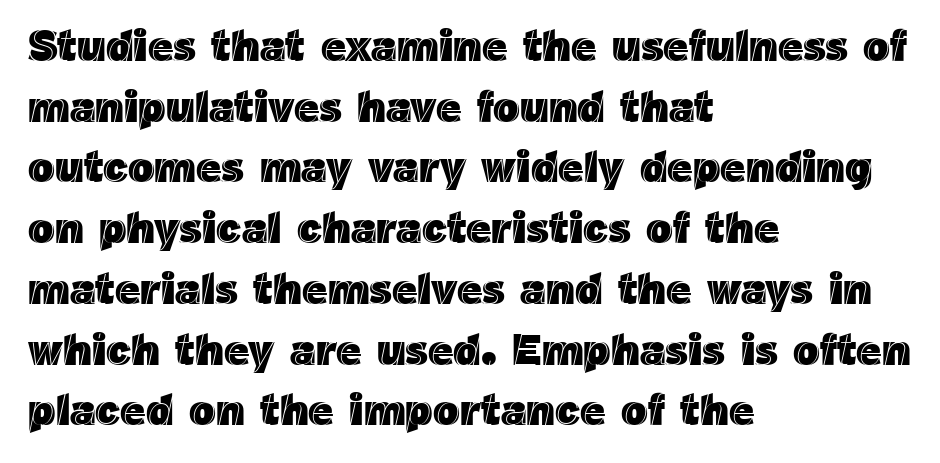
The image shows 44 px text type, upright; set left-aligned, normal line spacing (1.38x), normal letter spacing, not underlined; a medium x-height.
